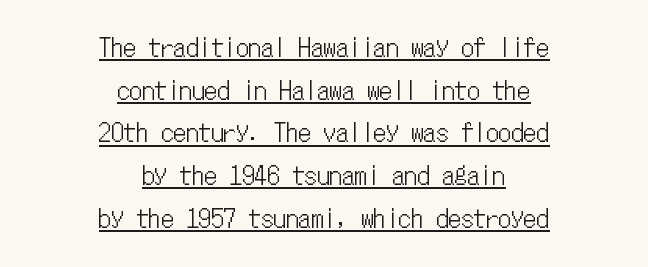
Q: Is the text italic (slanted)? A: No, it is upright.
Q: Is the text underlined? A: Yes.
Q: How is the paragraph aligned? A: Centered.
Q: Is the spacing between letters normal or unusually wide? A: Normal.
